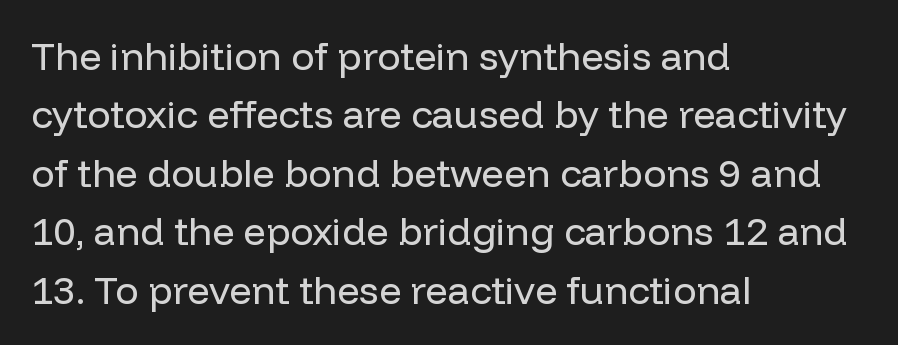
The image shows 39 px regular-weight sans-serif type, upright; set left-aligned, normal line spacing (1.5x), normal letter spacing, not underlined; low stroke contrast and a medium x-height.
